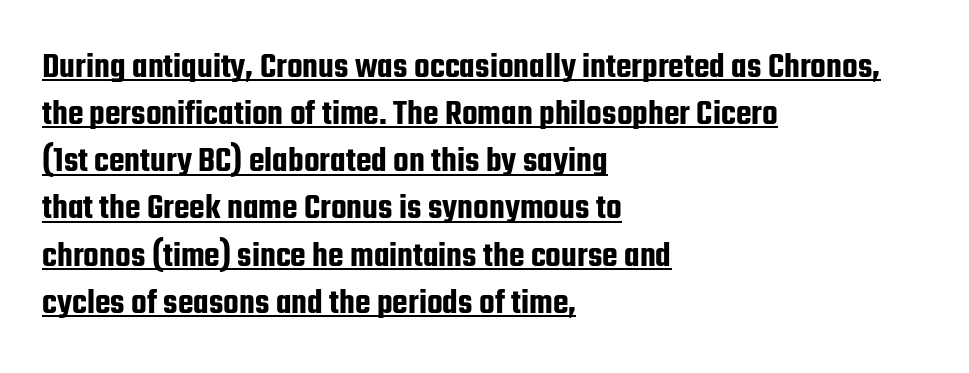
Leading matches the norm, producing a regular column. These lines stack with their left ends in a neat column. These lines are composed in type without serifs. Looks like regular typesetting: each glyph gets only the width it needs. In designer terms, the underline attribute is active on this setting. The line texture is even and compact thanks to regular tracking.
